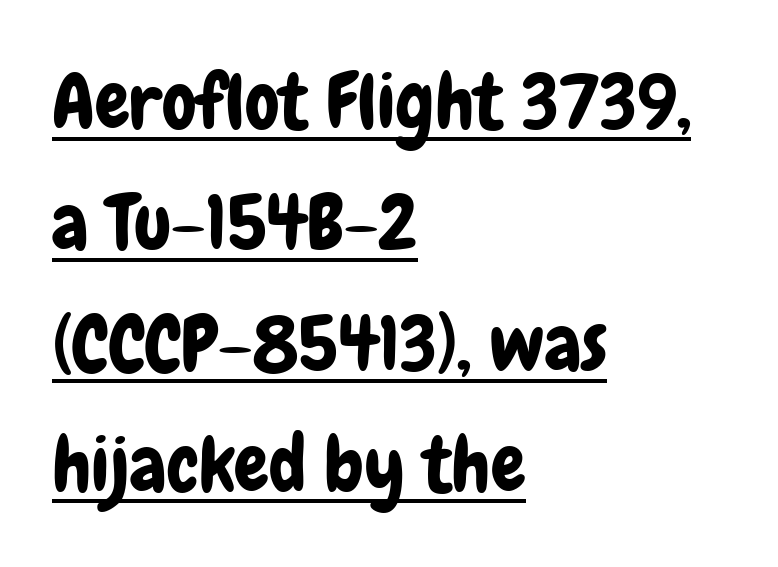
{"serif": "no", "italic": "no", "width": "condensed", "stroke_contrast": "low", "x_height": "medium", "monospaced": "no", "underline": "yes", "align": "left", "line_spacing": "normal", "line_spacing_ratio": 1.57, "letter_spacing": "normal", "letter_spacing_em": 0.0, "glyph_px": 77}
